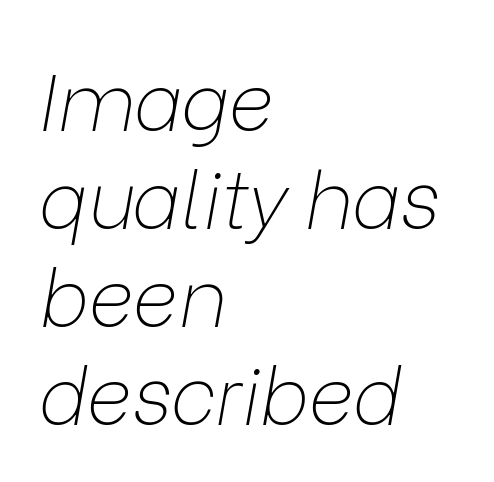
These lines are rendered in a variable-pitch font. The string is rendered with underlining switched off. Every character sits at an angle, as italics do. Tracking value appears to be zero — textbook default spacing. The weight would be labelled regular, book, light, or lighter still. Caption: multi-line text, flush left, ragged right.
